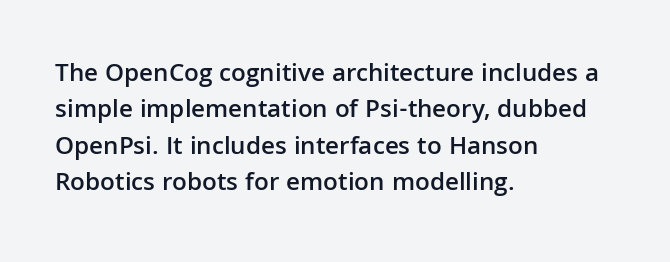
Each glyph is drawn with semibold strokes, heavier than normal yet not fully bold. Each word holds together tightly as a unit, with standard inter-letter gaps. These lines sit exactly where default settings would place them. Every row of glyphs begins at an identical x-position on the left.
